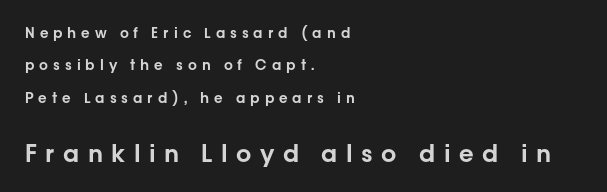
The image shows 24 px text type, upright; set left-aligned, loose line spacing (2.31x), unusually wide letter spacing (+0.35 em), not underlined; the second (bottom) block is 1.71x larger.
